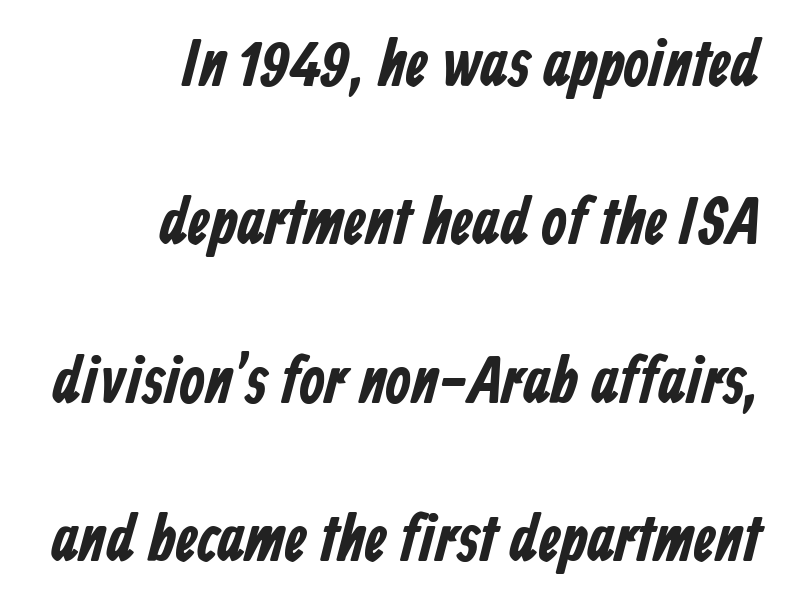
{"serif": "no", "bold": "yes", "weight": "bold", "width": "condensed", "stroke_contrast": "low", "x_height": "medium", "monospaced": "no", "underline": "no", "align": "right", "line_spacing": "loose", "line_spacing_ratio": 2.4, "letter_spacing": "normal", "letter_spacing_em": 0.0, "glyph_px": 66}
